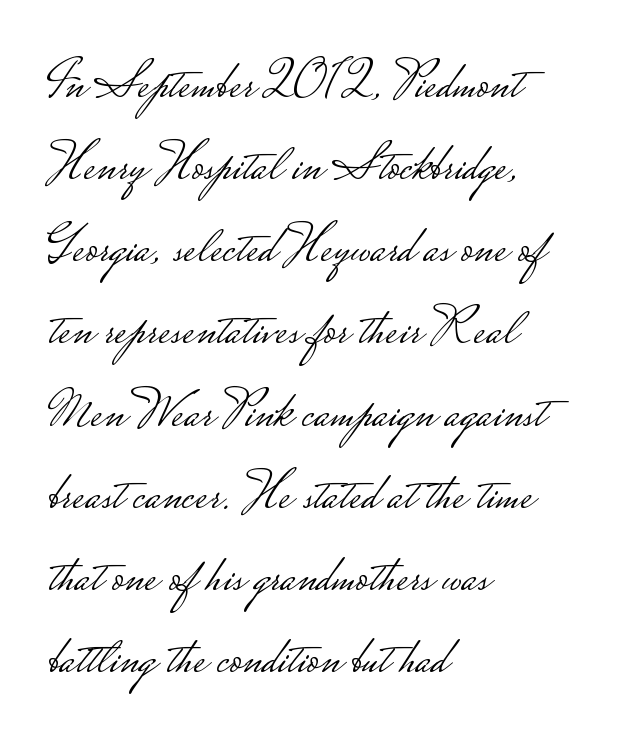
Q: Is the text bold? A: No.
Q: Is the text italic (slanted)? A: Yes.
Q: Is the typeface a serif or a sans-serif typeface? A: Sans-serif.
Q: Is the text underlined? A: No.
Q: How is the paragraph aligned? A: Left-aligned.
Q: Is the spacing between letters normal or unusually wide? A: Normal.
Q: Is the spacing between lines tight, normal or loose? A: Normal.
Q: Width (condensed, normal, or wide)? A: Wide.
Q: Stroke contrast? A: Low.
Q: Monospaced? A: No.
